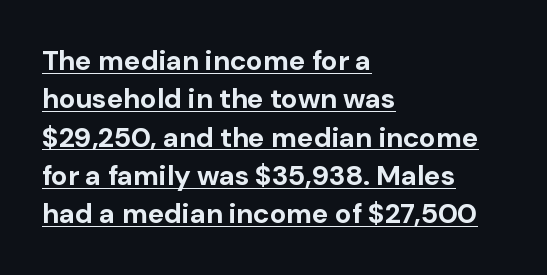
{"serif": "no", "italic": "no", "bold": "yes", "weight": "bold", "width": "normal", "stroke_contrast": "low", "x_height": "medium", "monospaced": "no", "underline": "yes", "align": "left", "line_spacing": "normal", "line_spacing_ratio": 1.37, "letter_spacing": "normal", "letter_spacing_em": 0.0, "glyph_px": 28}
